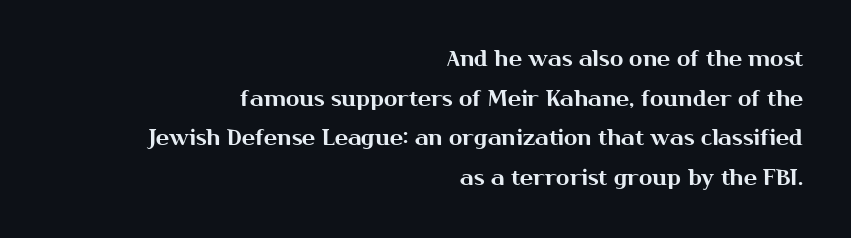
The paragraph shown leans on its right margin. Posture: vertical. Honestly, there is no underline to notice here at all. Default kerning and tracking; the words read as compact shapes.
